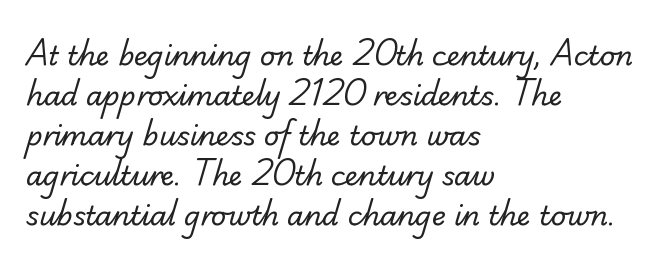
The lines are quadded left. A normal amount of white space separates one row of letters from the next. A clean baseline with only descenders dipping below it. Ink coverage per letter is moderate at most.
